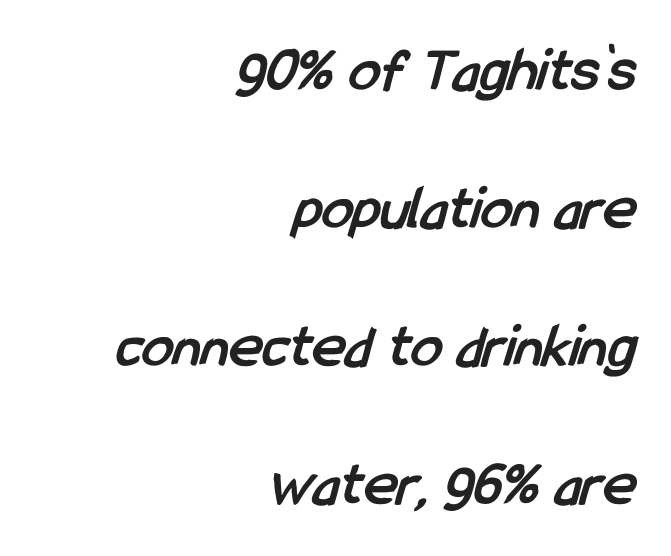
This rendering uses right alignment, leaving the left contour irregular. The rendering uses natural spacing where letterforms have individual widths. The strip under each line holds only bare page. Regarding serifs, this sample does without them.
